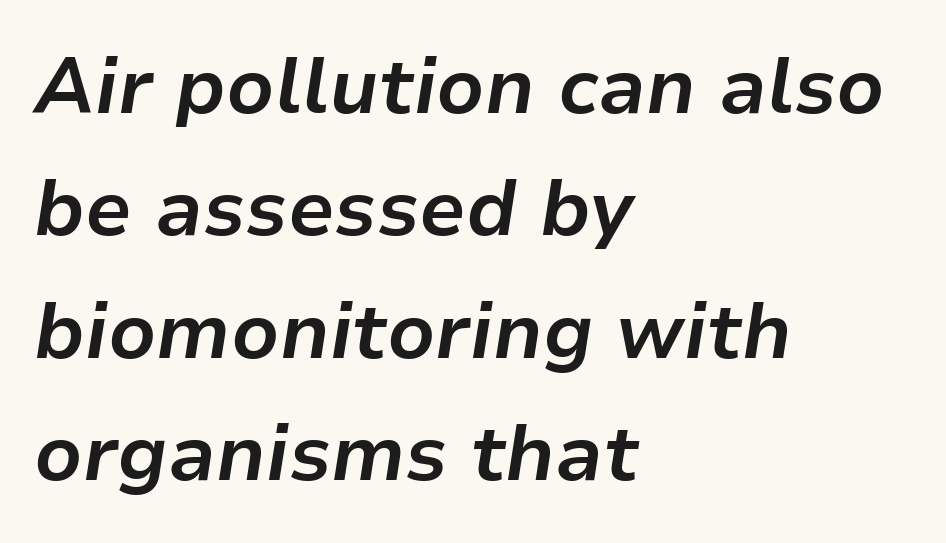
Pretty heavy lettering here — definitely bold. Does the leading feel generous? No, just average. The line texture is even and compact thanks to regular tracking. Looks like regular typesetting: each glyph gets only the width it needs. Layout note: lines flush left. Nobody drew a line under any word here.
